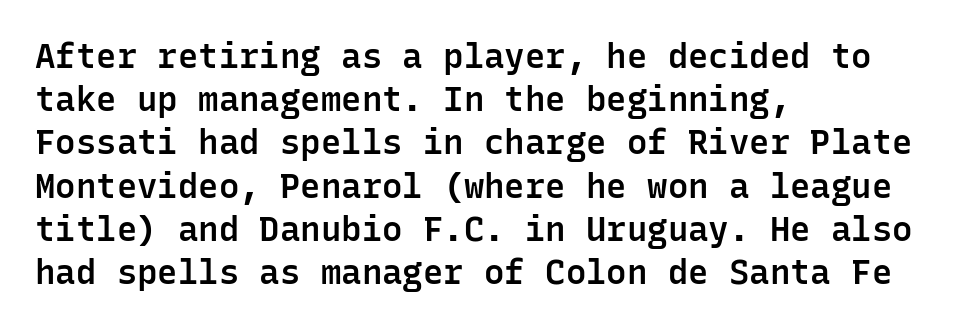
{"serif": "no", "italic": "no", "bold": "semi", "weight": "semibold", "width": "normal", "stroke_contrast": "low", "x_height": "medium", "monospaced": "yes", "underline": "no", "align": "left", "line_spacing": "normal", "line_spacing_ratio": 1.27, "letter_spacing": "normal", "letter_spacing_em": 0.0, "glyph_px": 34}
